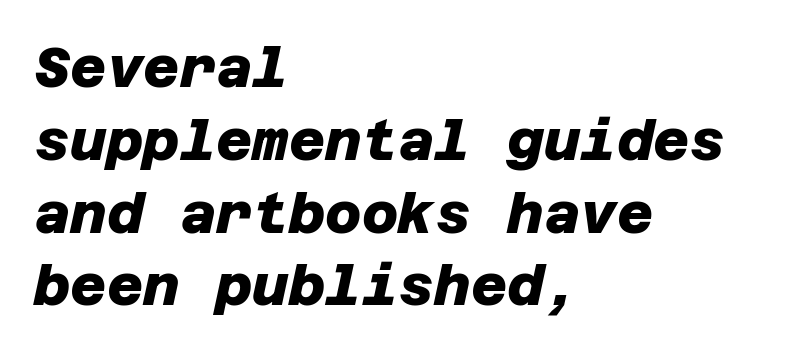
{"serif": "no", "bold": "yes", "weight": "heavy", "width": "normal", "stroke_contrast": "low", "x_height": "large", "underline": "no", "align": "left", "line_spacing": "normal", "line_spacing_ratio": 1.3, "letter_spacing": "normal", "letter_spacing_em": 0.0, "glyph_px": 56}
